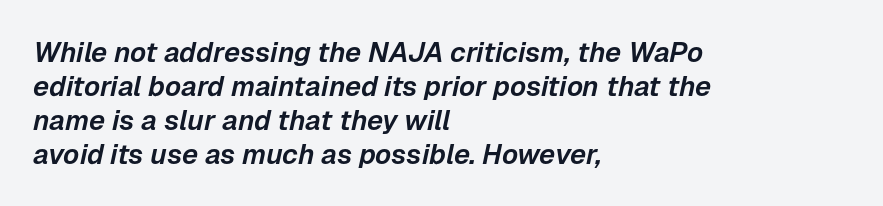
Students, note that the glyphs here touch the page at normal intervals. Quick note: underline off. A student would call this left alignment; a typographer would say flush left, rag right. Note the varied advance widths — an 'i' is clearly narrower than an 'm'.
